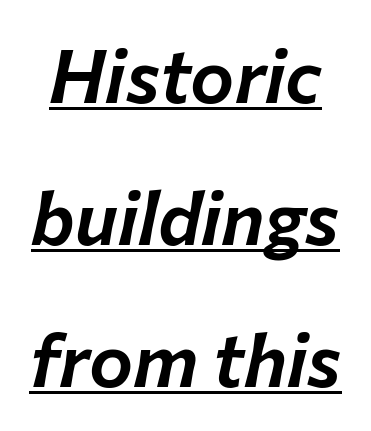
Q: Is the text italic (slanted)? A: Yes, it leans right by about 12 degrees.
Q: Is the text underlined? A: Yes.
Q: Is the spacing between letters normal or unusually wide? A: Normal.
Q: Is the spacing between lines tight, normal or loose? A: Loose.
Q: Width (condensed, normal, or wide)? A: Normal.
Q: Stroke contrast? A: Low.
Q: x-height? A: Medium.
Q: Monospaced? A: No.
